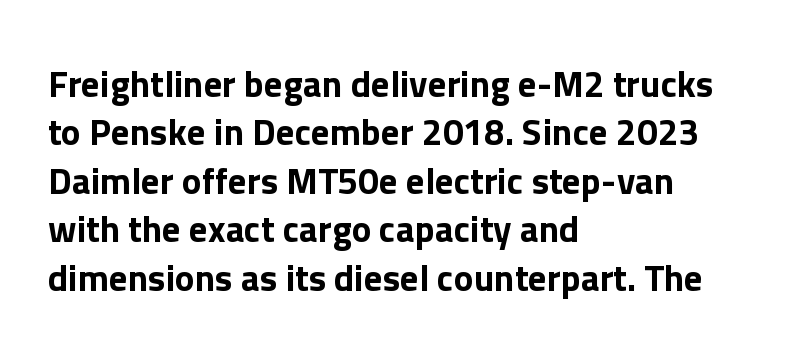
These lines keep a tight, regular rhythm from letter to letter. Classification — sans serif. The string is rendered with underlining switched off. These lines are rendered in a variable-pitch font.
